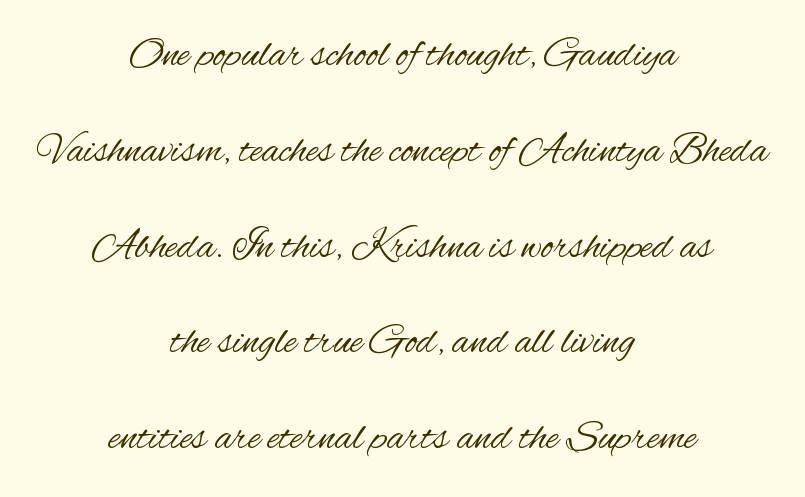
The image shows 42 px regular-weight, condensed sans-serif type; set centered, loose line spacing (2.28x), normal letter spacing, not underlined; medium stroke contrast and a small x-height.
